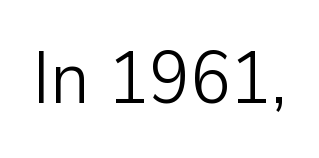
Q: Is the text bold? A: No.
Q: Is the text italic (slanted)? A: No, it is upright.
Q: Is the typeface a serif or a sans-serif typeface? A: Sans-serif.
Q: Is the text underlined? A: No.
Q: Is the spacing between letters normal or unusually wide? A: Normal.
Q: Width (condensed, normal, or wide)? A: Normal.
Q: Stroke contrast? A: Low.
Q: x-height? A: Medium.
Q: Monospaced? A: No.
